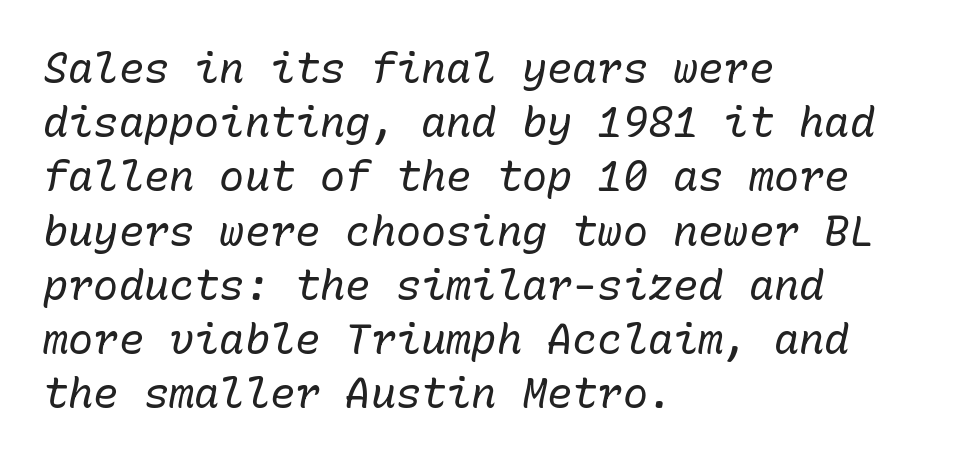
{"italic": "yes", "lean": "right", "slant_degrees": 10, "bold": "no", "weight": "regular", "width": "normal", "stroke_contrast": "low", "x_height": "medium", "monospaced": "yes", "underline": "no", "align": "left", "line_spacing": "normal", "line_spacing_ratio": 1.29, "letter_spacing": "normal", "letter_spacing_em": 0.0, "glyph_px": 42}
